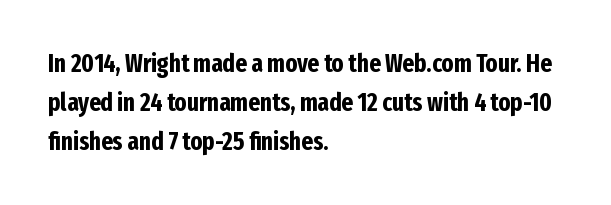
Vertical strokes here are truly vertical. In terms of letterspacing, this is plain default setting. This block has exactly the height ordinary leading produces. Pretty heavy lettering here — definitely bold.
